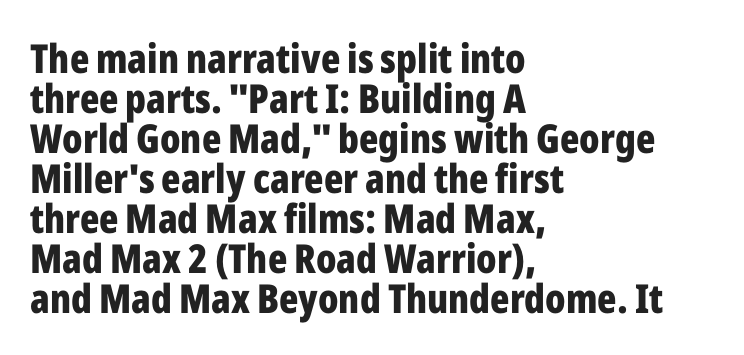
Strong, thick strokes mark this as bold type. This sample is left-justified, so line endings fall wherever the words run out. Serif or sans? Sans — the stroke terminals are bare. Regarding leading, the lines here are crowded together. Nothing unusual about the tracking: characters are spaced as the font intends.
